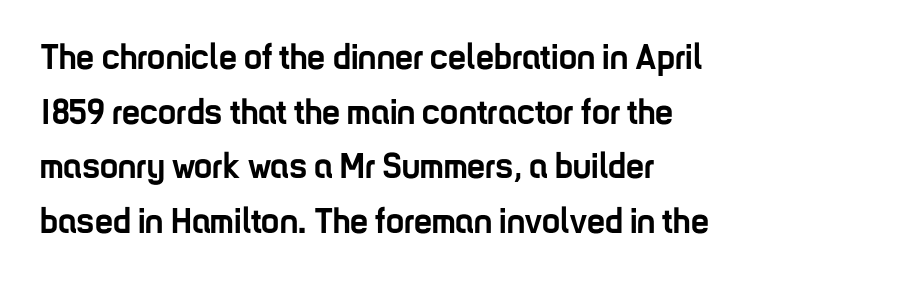
Q: Is the text bold? A: Yes.
Q: Is the text italic (slanted)? A: No, it is upright.
Q: Is the typeface a serif or a sans-serif typeface? A: Sans-serif.
Q: Is the text underlined? A: No.
Q: How is the paragraph aligned? A: Left-aligned.
Q: Is the spacing between letters normal or unusually wide? A: Normal.
Q: Is the spacing between lines tight, normal or loose? A: Normal.
Q: Width (condensed, normal, or wide)? A: Condensed.
Q: Stroke contrast? A: Low.
Q: x-height? A: Medium.
Q: Monospaced? A: No.
